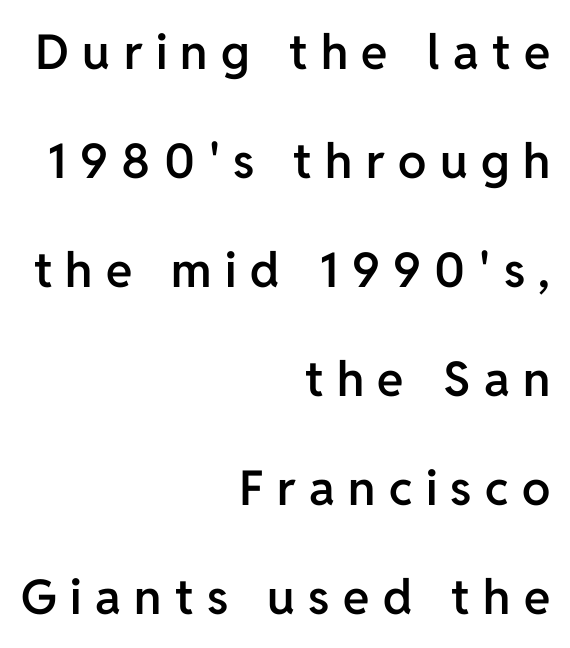
This is roman type, the default non-slanted kind. Look at the bottom of the vertical strokes: they stop flat, with no serifs. Where is the straight margin? On the right. I'd describe the lettering as semibold — firm but not a full bold.
